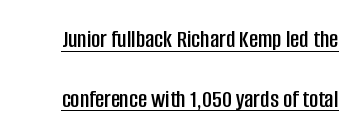
{"italic": "no", "underline": "yes", "line_spacing": "loose", "line_spacing_ratio": 2.39, "letter_spacing": "normal", "letter_spacing_em": 0.0, "glyph_px": 25}
